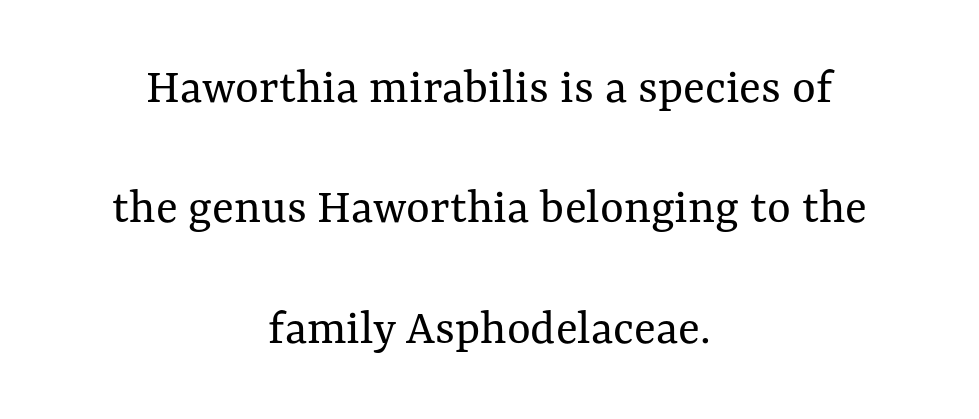
The image shows 51 px regular-weight type, upright; set centered, loose line spacing (2.36x), normal letter spacing, not underlined; medium stroke contrast and a medium x-height.
